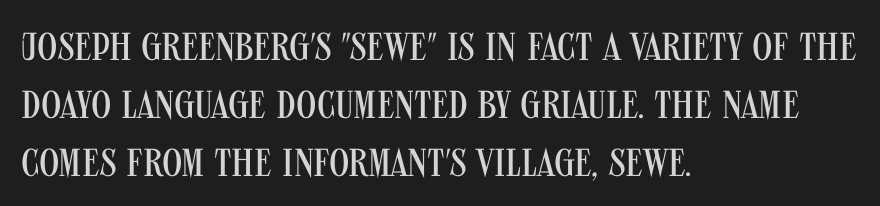
Q: Is the text bold? A: No.
Q: Is the text italic (slanted)? A: No, it is upright.
Q: Is the typeface a serif or a sans-serif typeface? A: Sans-serif.
Q: Is the text underlined? A: No.
Q: How is the paragraph aligned? A: Left-aligned.
Q: Is the spacing between letters normal or unusually wide? A: Normal.
Q: Is the spacing between lines tight, normal or loose? A: Normal.
Q: Width (condensed, normal, or wide)? A: Condensed.
Q: Stroke contrast? A: Medium.
Q: x-height? A: Large.
Q: Monospaced? A: No.
